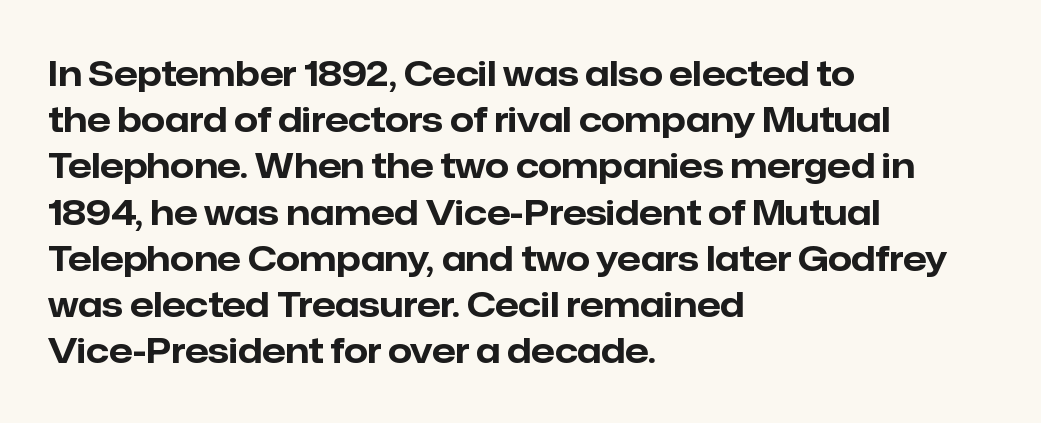
The image shows 34 px bold sans-serif type, upright; set left-aligned, normal line spacing (1.36x), normal letter spacing, not underlined; low stroke contrast and a medium x-height.
